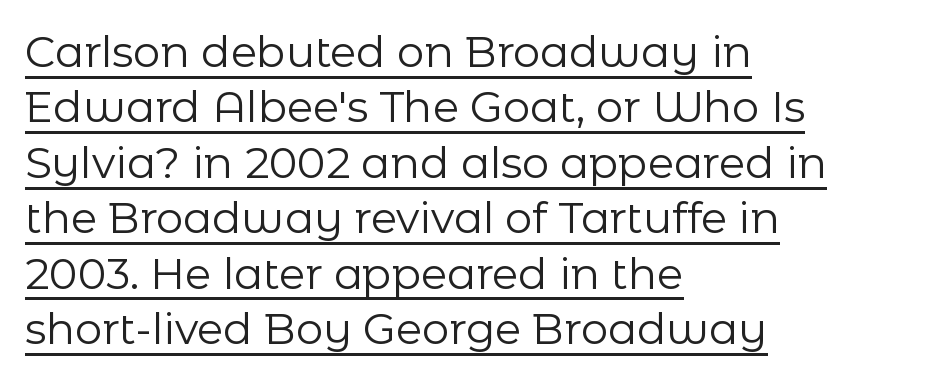
Stem width sits at or under what a default text font uses. Caption: multi-line text, flush left, ragged right. Every word sits above its own underline. Look at the tracking — it's just the regular setting, nothing added. This block has exactly the height ordinary leading produces. Nothing sits at the stroke ends, so this counts as sans-serif.
